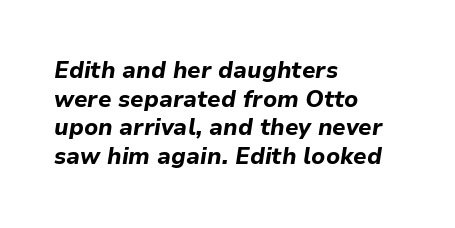
Q: Is the text bold? A: Yes.
Q: Is the text italic (slanted)? A: Yes, it leans right by about 9 degrees.
Q: Is the text underlined? A: No.
Q: How is the paragraph aligned? A: Left-aligned.
Q: Is the spacing between letters normal or unusually wide? A: Normal.
Q: Is the spacing between lines tight, normal or loose? A: Normal.
